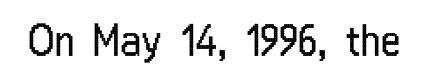
{"serif": "no", "italic": "no", "bold": "no", "weight": "regular", "width": "condensed", "stroke_contrast": "low", "x_height": "medium", "monospaced": "no", "underline": "no", "letter_spacing": "normal", "letter_spacing_em": 0.0, "glyph_px": 42}
